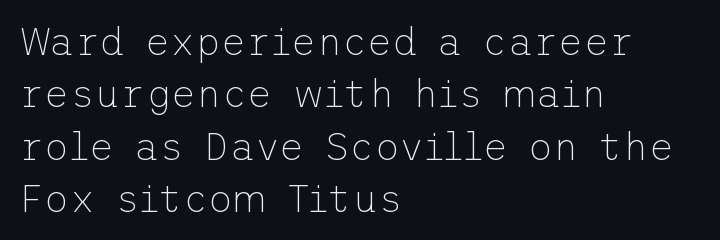
The image shows 39 px thin sans-serif type, upright; set left-aligned, normal line spacing (1.34x), normal letter spacing, not underlined; low stroke contrast and a medium x-height.
